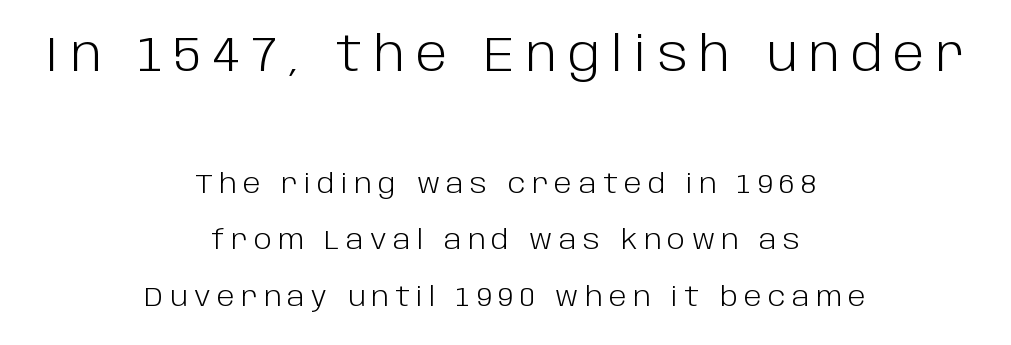
The face used here is proportionally spaced, like ordinary book or web type. You can tell from the bare stems that sans-serif type was used. Size contrast runs from large at the top to small at the bottom. The lettering holds an erect, upright posture throughout.
